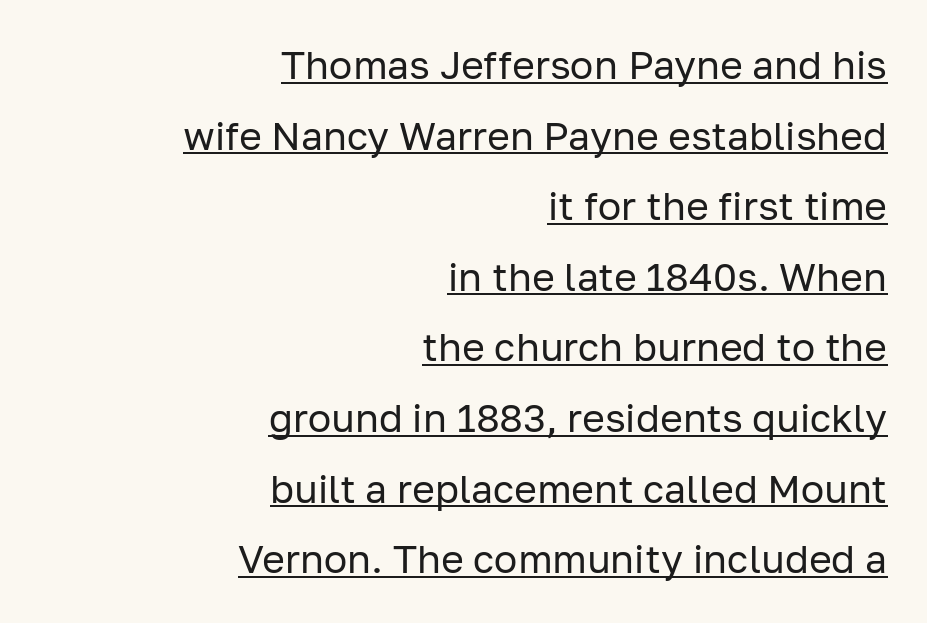
The image shows 39 px regular-weight sans-serif type, upright; set right-aligned, line spacing 1.81x, normal letter spacing, underlined; low stroke contrast and a medium x-height.
